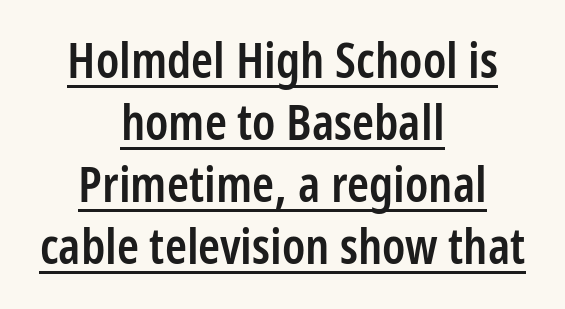
The image shows 50 px semibold, condensed sans-serif type, upright; set centered, line spacing 1.24x, normal letter spacing, underlined; low stroke contrast and a medium x-height.
